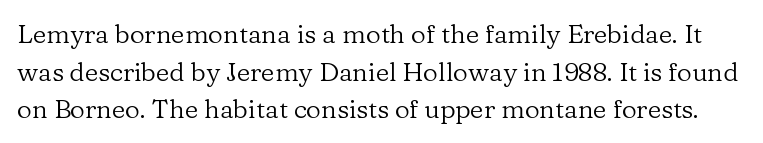
The passage shown stacks its lines at a standard gap. Ink coverage per letter is moderate at most. The letterforms sit shoulder to shoulder at normal distance. Posture: vertical.
